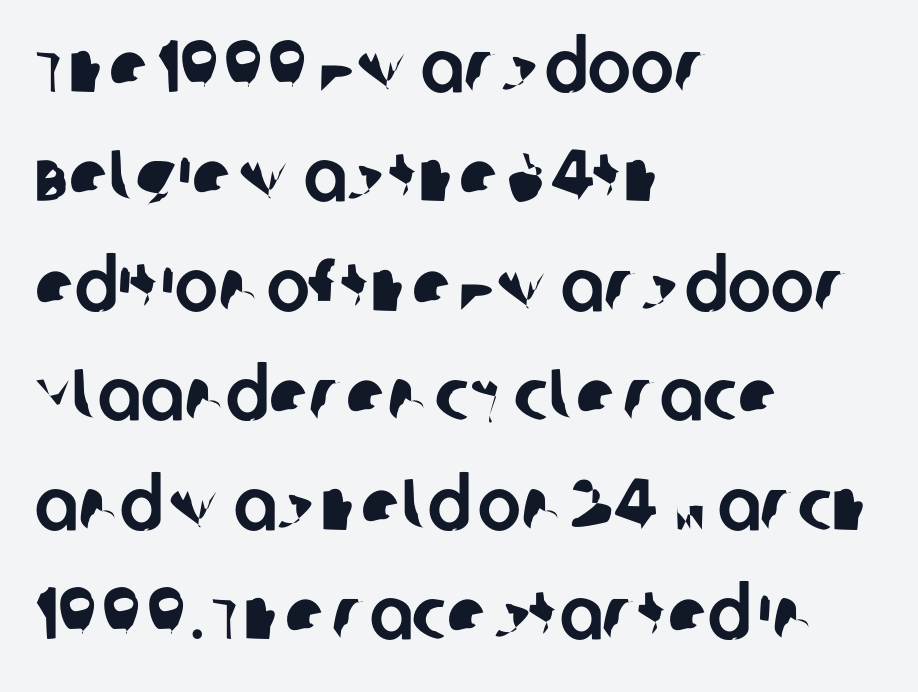
The image shows 73 px sans-serif type; set left-aligned, normal line spacing (1.5x), normal letter spacing, not underlined; low stroke contrast and a large x-height.
